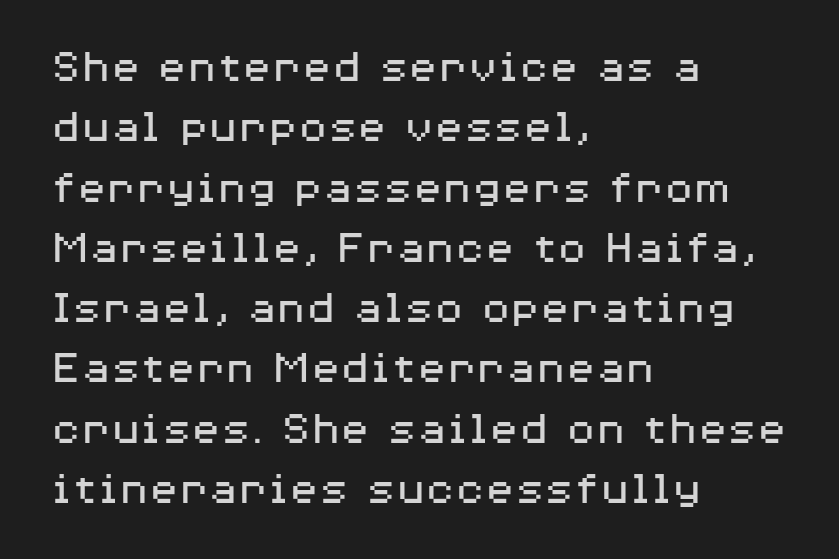
Q: Is the text bold? A: No.
Q: Is the text italic (slanted)? A: No, it is upright.
Q: Is the typeface a serif or a sans-serif typeface? A: Sans-serif.
Q: Is the text underlined? A: No.
Q: How is the paragraph aligned? A: Left-aligned.
Q: Is the spacing between letters normal or unusually wide? A: Normal.
Q: Width (condensed, normal, or wide)? A: Wide.
Q: Stroke contrast? A: Medium.
Q: x-height? A: Medium.
Q: Monospaced? A: No.
